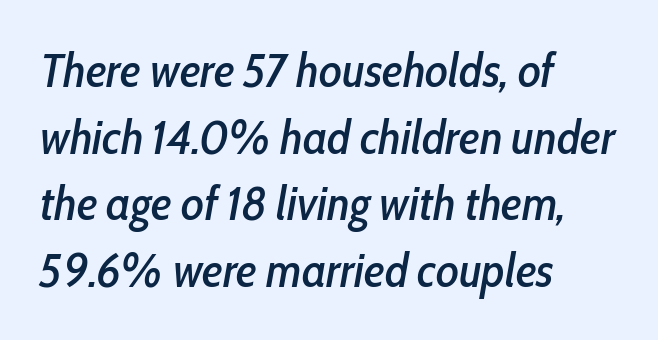
These lines keep a tight, regular rhythm from letter to letter. Designer's note — italics engaged. Line spacing here is normal. The text block is weighted toward the left margin, trailing off unevenly rightward. Bare-footed words on every line. Think of a printed novel: that variable character pitch is what you see here.
